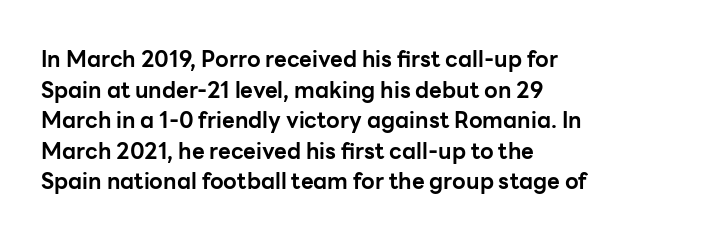
{"italic": "no", "bold": "yes", "underline": "no", "align": "left", "line_spacing": "normal", "line_spacing_ratio": 1.39, "letter_spacing": "normal", "letter_spacing_em": 0.0, "glyph_px": 22}
